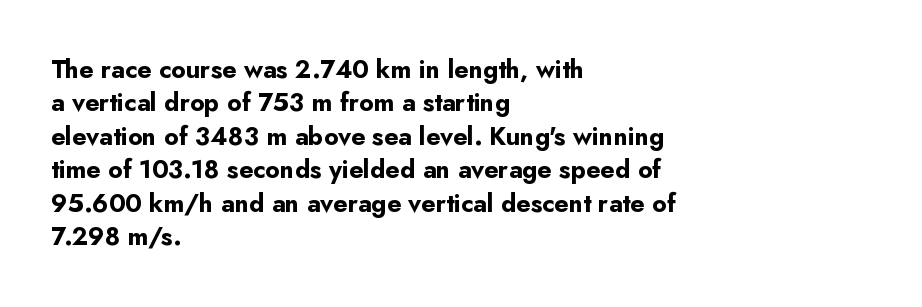
Notice how the passage keeps a crisp vertical edge on the left only. Ordinary non-slanted type is in use. This sample uses plain, unmodified letter spacing. Strong, thick strokes mark this as bold type. Normally led — the rows are evenly, conventionally spaced.
